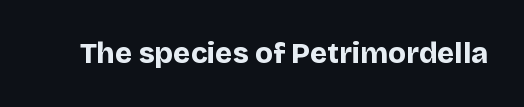
{"serif": "no", "italic": "no", "bold": "yes", "weight": "bold", "width": "normal", "stroke_contrast": "low", "x_height": "large", "monospaced": "no", "underline": "no", "letter_spacing": "normal", "letter_spacing_em": 0.0, "glyph_px": 29}
